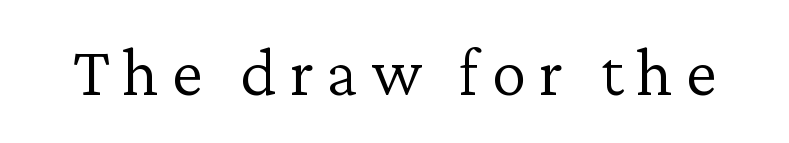
Q: Is the text bold? A: No.
Q: Is the text italic (slanted)? A: No, it is upright.
Q: Is the typeface a serif or a sans-serif typeface? A: Serif.
Q: Is the text underlined? A: No.
Q: Width (condensed, normal, or wide)? A: Normal.
Q: Stroke contrast? A: Low.
Q: x-height? A: Medium.
Q: Monospaced? A: No.
